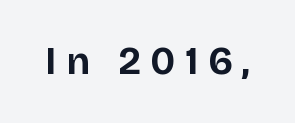
The image shows 38 px bold sans-serif type, upright; set unusually wide letter spacing (+0.25 em), not underlined; low stroke contrast and a large x-height.
